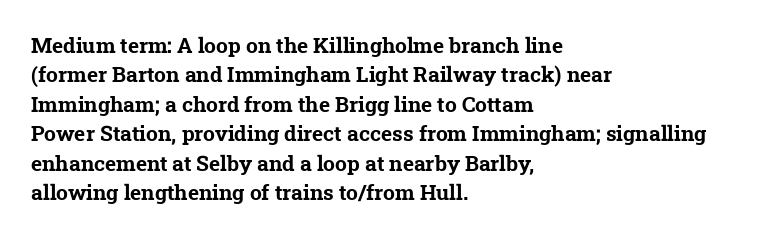
The image shows 21 px bold type; set left-aligned, normal line spacing (1.4x), normal letter spacing, not underlined.
